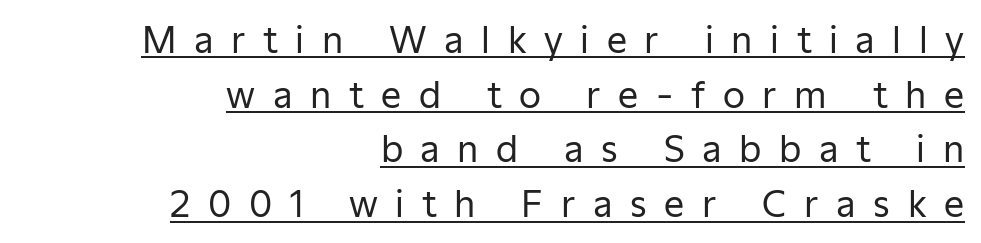
{"serif": "no", "italic": "no", "bold": "no", "weight": "regular", "width": "normal", "stroke_contrast": "low", "x_height": "medium", "monospaced": "no", "underline": "yes", "align": "right", "line_spacing": "normal", "line_spacing_ratio": 1.52, "letter_spacing": "wide", "letter_spacing_em": 0.49, "glyph_px": 36}
